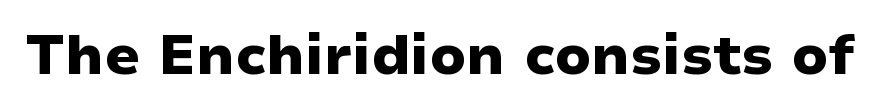
{"serif": "no", "italic": "no", "bold": "yes", "weight": "heavy", "width": "wide", "stroke_contrast": "low", "x_height": "medium", "monospaced": "no", "underline": "no", "letter_spacing": "normal", "letter_spacing_em": 0.0, "glyph_px": 56}
